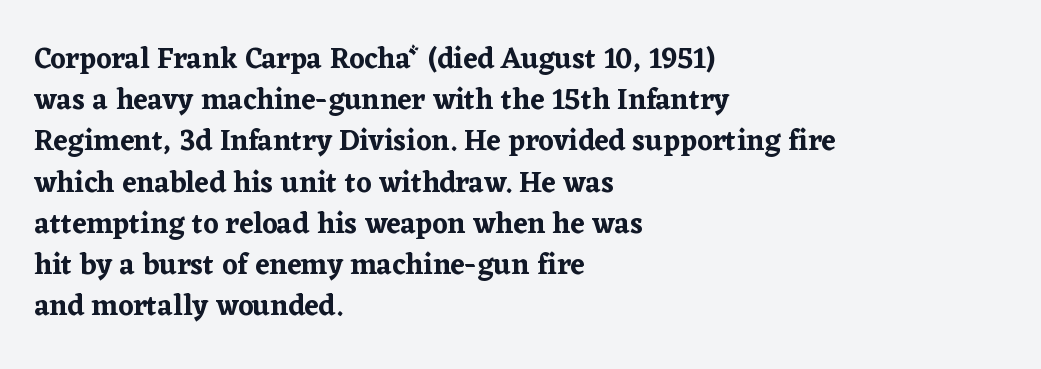
{"serif": "yes", "italic": "no", "width": "normal", "stroke_contrast": "low", "x_height": "medium", "monospaced": "no", "underline": "no", "align": "left", "line_spacing": "normal", "line_spacing_ratio": 1.42, "letter_spacing": "normal", "letter_spacing_em": 0.0, "glyph_px": 29}
